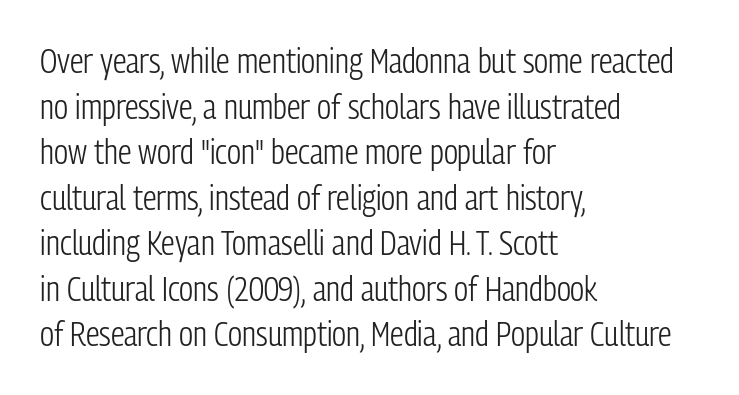
The image shows 34 px light, condensed sans-serif type, upright; set left-aligned, normal line spacing (1.34x), normal letter spacing, not underlined; low stroke contrast and a medium x-height.
